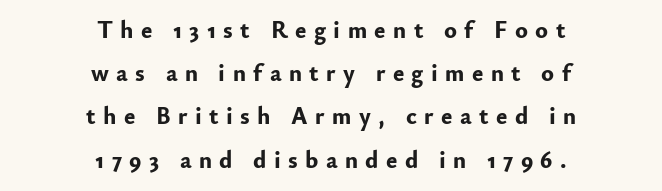
The image shows 24 px bold type, upright; set centered, line spacing 1.8x, unusually wide letter spacing (+0.31 em), not underlined.
